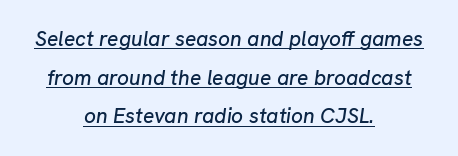
Q: Is the text italic (slanted)? A: Yes, it leans right by about 8 degrees.
Q: Is the text underlined? A: Yes.
Q: How is the paragraph aligned? A: Centered.
Q: Is the spacing between letters normal or unusually wide? A: Normal.
